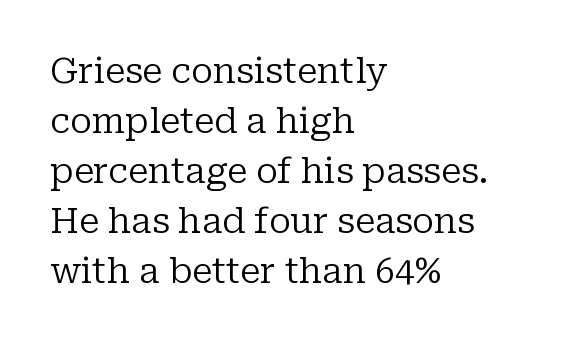
Q: Is the text bold? A: No.
Q: Is the text italic (slanted)? A: No, it is upright.
Q: Is the typeface a serif or a sans-serif typeface? A: Serif.
Q: Is the text underlined? A: No.
Q: How is the paragraph aligned? A: Left-aligned.
Q: Is the spacing between letters normal or unusually wide? A: Normal.
Q: Is the spacing between lines tight, normal or loose? A: Normal.
Q: Width (condensed, normal, or wide)? A: Normal.
Q: Stroke contrast? A: Low.
Q: x-height? A: Medium.
Q: Monospaced? A: No.
